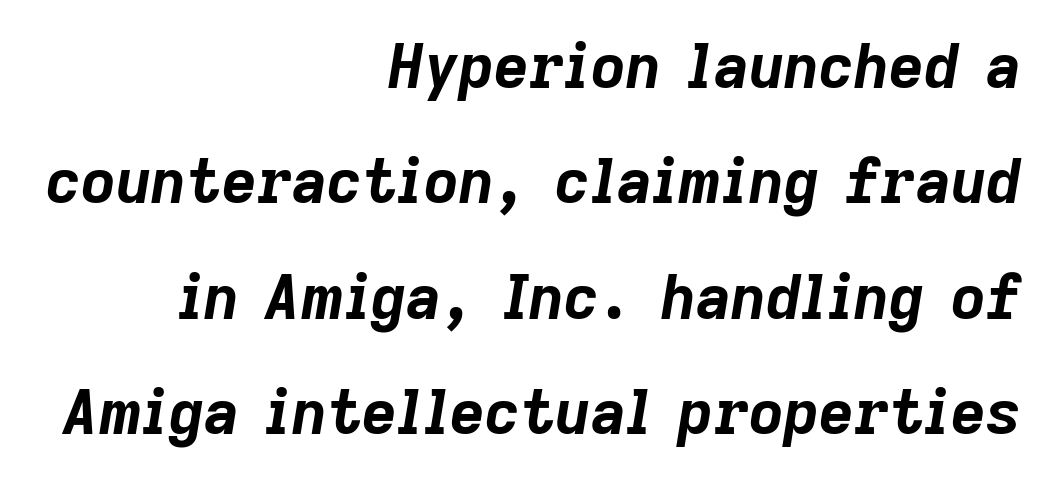
The strokes are fattened all the way to bold. The passage shown has conventional tracking throughout. Check under the words: just untouched page. If you drew a ruler down the right edge, every line would touch it. Looking at the ascenders, they clearly lean. Is this a fixed-width face? No — the glyphs have proportional, varying widths.
